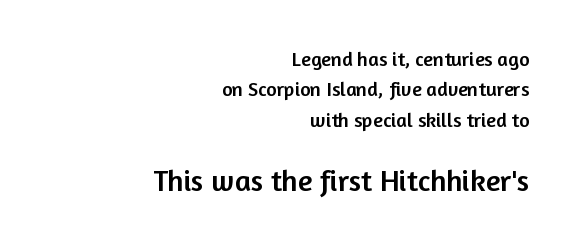
Q: Is the text italic (slanted)? A: No, it is upright.
Q: Is the typeface a serif or a sans-serif typeface? A: Sans-serif.
Q: Is the text underlined? A: No.
Q: How is the paragraph aligned? A: Right-aligned.
Q: Is the spacing between letters normal or unusually wide? A: Normal.
Q: Is the spacing between lines tight, normal or loose? A: Normal.
Q: Which block of text is set in a larger size, the first (top) or the second (bottom)? A: The second (bottom) one.
Q: Width (condensed, normal, or wide)? A: Normal.
Q: Stroke contrast? A: Low.
Q: x-height? A: Medium.
Q: Monospaced? A: No.
